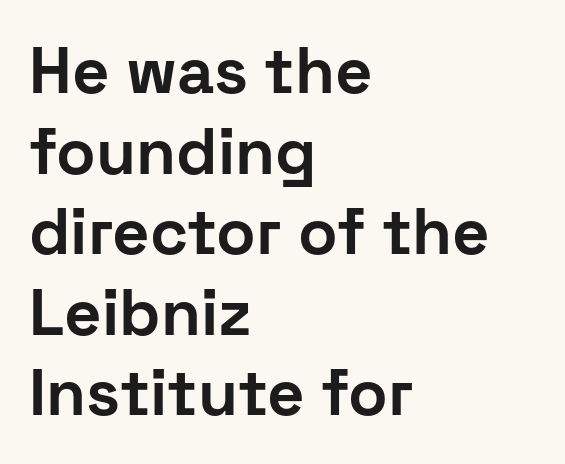
Q: Is the text bold? A: Yes.
Q: Is the text italic (slanted)? A: No, it is upright.
Q: Is the typeface a serif or a sans-serif typeface? A: Sans-serif.
Q: Is the text underlined? A: No.
Q: How is the paragraph aligned? A: Left-aligned.
Q: Is the spacing between letters normal or unusually wide? A: Normal.
Q: Width (condensed, normal, or wide)? A: Normal.
Q: Stroke contrast? A: Low.
Q: x-height? A: Medium.
Q: Monospaced? A: No.
